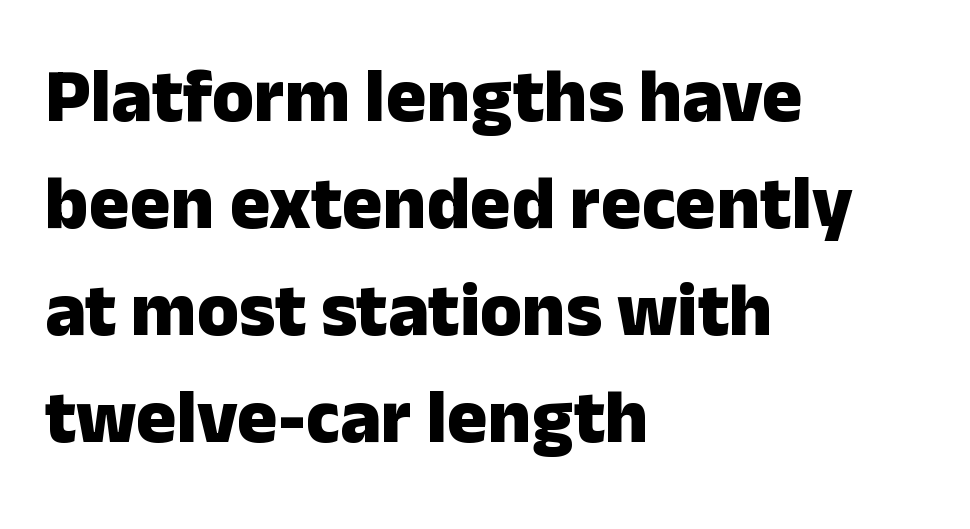
Q: Is the text bold? A: Yes.
Q: Is the text italic (slanted)? A: No, it is upright.
Q: Is the typeface a serif or a sans-serif typeface? A: Sans-serif.
Q: Is the text underlined? A: No.
Q: How is the paragraph aligned? A: Left-aligned.
Q: Is the spacing between letters normal or unusually wide? A: Normal.
Q: Is the spacing between lines tight, normal or loose? A: Normal.
Q: Width (condensed, normal, or wide)? A: Normal.
Q: Stroke contrast? A: Low.
Q: x-height? A: Medium.
Q: Monospaced? A: No.
